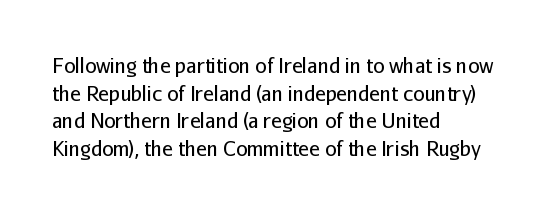
{"italic": "no", "bold": "no", "underline": "no", "align": "left", "line_spacing": "normal", "line_spacing_ratio": 1.38, "letter_spacing": "normal", "letter_spacing_em": 0.0, "glyph_px": 20}
